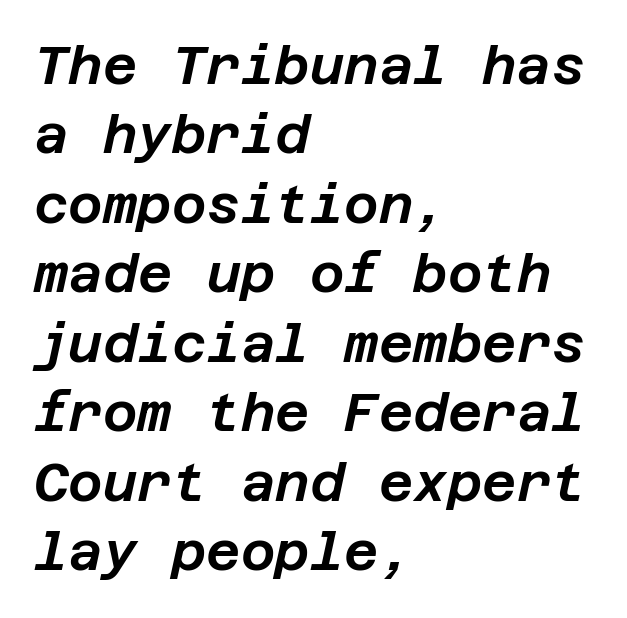
The specimen reads as italic at a glance. Descender tails drop into unmarked territory. Between one letter and the next there's only the usual sliver of space. The rows are spaced the way most documents space them. The compositor pushed each line to the left boundary.
